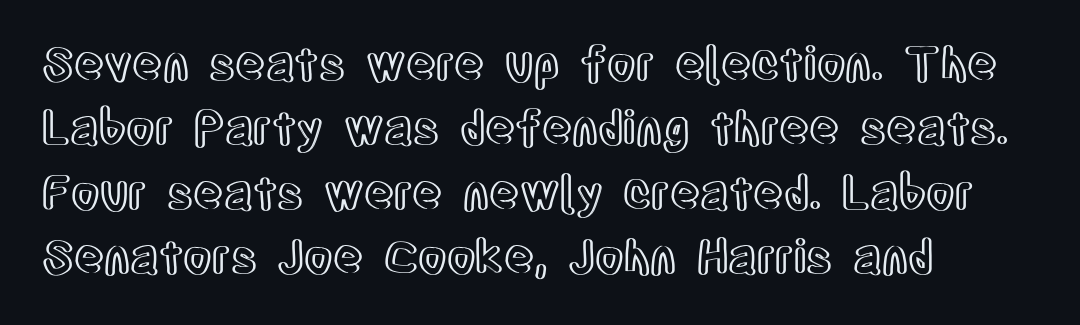
The image shows 46 px condensed type, upright; set left-aligned, normal line spacing (1.4x), normal letter spacing, not underlined; a large x-height.
